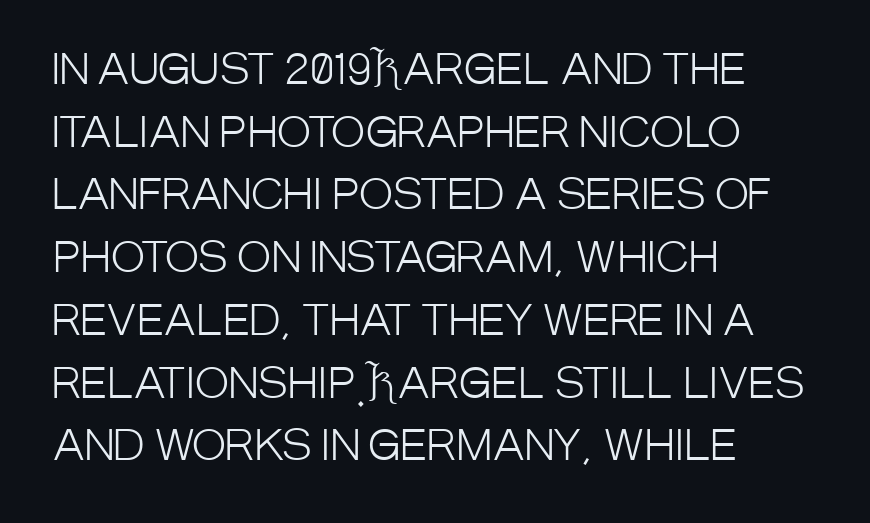
The image shows 41 px light, condensed sans-serif type, upright; set left-aligned, normal line spacing (1.53x), normal letter spacing, not underlined; low stroke contrast and a large x-height.
